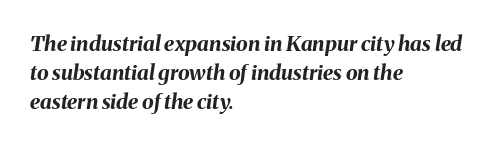
Nobody touched the tracking dial on this one. These lines sit exactly where default settings would place them. Stroke thickness is high; the sample reads as a true bold. Is the block centered? No — it sits flush against the left margin. Style check: oblique. Unmarked baselines from the first word to the last.
